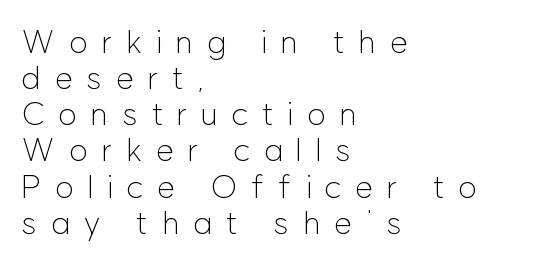
The image shows 32 px light sans-serif type, upright; set left-aligned, tight line spacing (1.13x), unusually wide letter spacing (+0.44 em), not underlined; low stroke contrast and a medium x-height.
